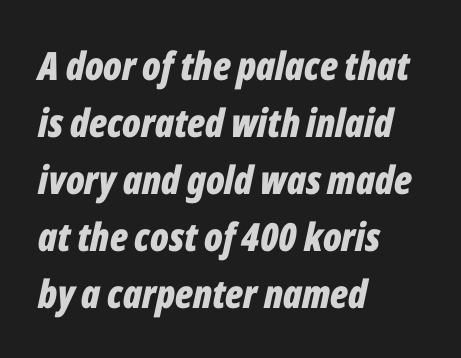
Vertically, the passage feels balanced, rows spaced as you'd expect. Left-aligned paragraph, ragged on the right. The string is rendered with underlining switched off. Rendered with sloped, italic letterforms. Emphasis by weight is at full strength: bold. The face used here is rendered with its standard letterfit.
